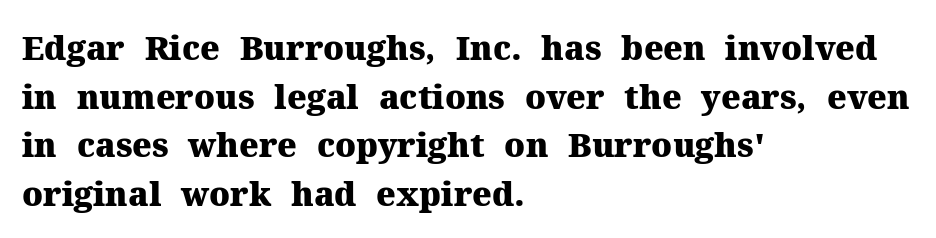
The image shows 33 px heavy serif type, upright; set left-aligned, normal line spacing (1.47x), normal letter spacing, not underlined; medium stroke contrast and a medium x-height.
